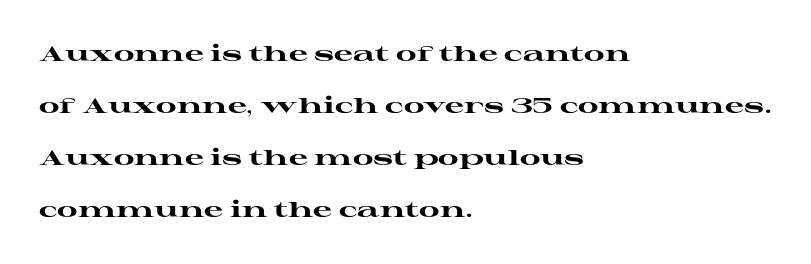
{"italic": "no", "bold": "yes", "underline": "no", "align": "left", "line_spacing": "loose", "line_spacing_ratio": 2.48, "letter_spacing": "normal", "letter_spacing_em": 0.0, "glyph_px": 21}
